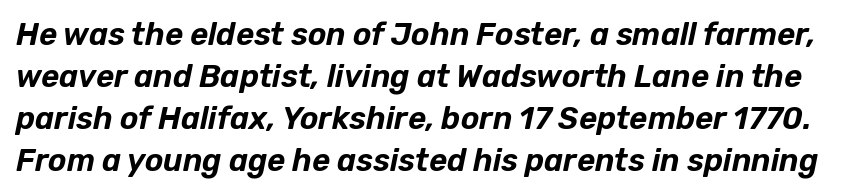
{"italic": "yes", "lean": "right", "slant_degrees": 12, "width": "normal", "stroke_contrast": "low", "x_height": "medium", "monospaced": "no", "underline": "no", "line_spacing": "normal", "line_spacing_ratio": 1.36, "letter_spacing": "normal", "letter_spacing_em": 0.0, "glyph_px": 31}
